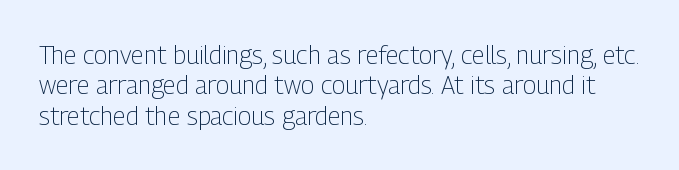
Nope, not italic — everything's standing straight. Only glyphs here, with clear space below each row. Leftover space on each line is placed entirely after the last word. The gaps between neighbouring characters are ordinary and unremarkable. A light-to-regular cut is what we see here.
